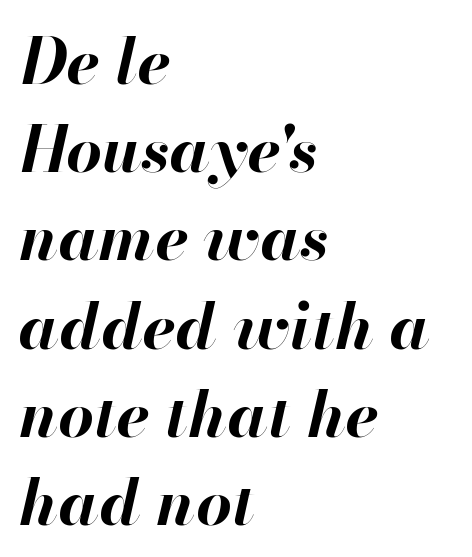
Q: Is the text bold? A: Yes.
Q: Is the text italic (slanted)? A: Yes, it leans right by about 13 degrees.
Q: Is the text underlined? A: No.
Q: How is the paragraph aligned? A: Left-aligned.
Q: Is the spacing between letters normal or unusually wide? A: Normal.
Q: Is the spacing between lines tight, normal or loose? A: Normal.
Q: Width (condensed, normal, or wide)? A: Normal.
Q: Stroke contrast? A: High.
Q: x-height? A: Small.
Q: Monospaced? A: No.
